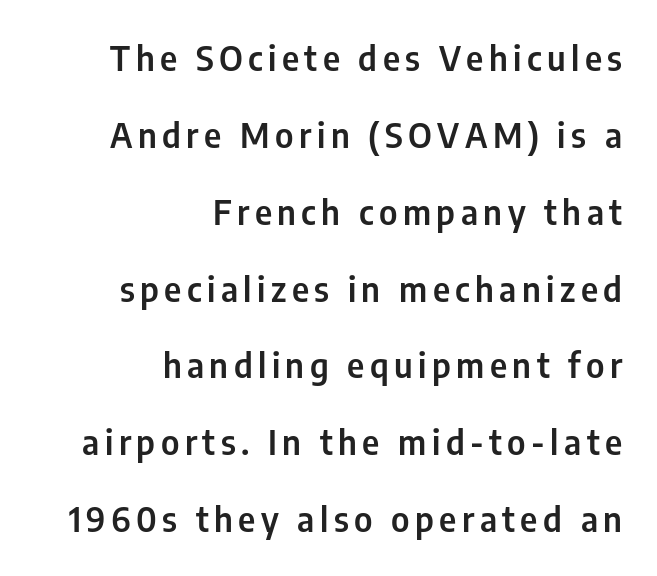
Any mark beneath the type? The region is blank. Casual observation: everything's shoved over to the right. Widely set lines give the paragraph a tall, airy silhouette. The typeface chosen for these lines omits serifs. Designer's note — italics off, roman on. Proportional: the letters do not fall into vertical columns.
